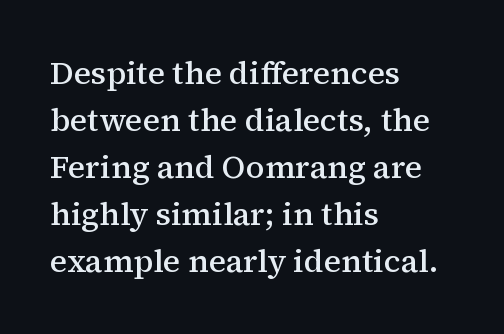
You can tell from the footed stems that serif type was used. A bare baseline throughout the passage. When letters stand straight like this, we call the style roman or upright. The letters advance in unequal steps, a hallmark of proportional type. The designer left line spacing at the default.
